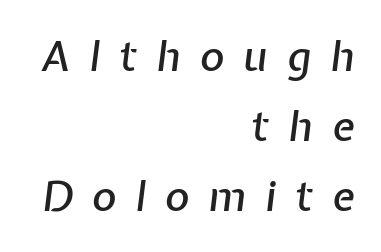
Q: Is the text italic (slanted)? A: Yes, it leans right by about 7 degrees.
Q: Is the text underlined? A: No.
Q: How is the paragraph aligned? A: Right-aligned.
Q: Is the spacing between letters normal or unusually wide? A: Unusually wide.
Q: Is the spacing between lines tight, normal or loose? A: Normal.
Q: Width (condensed, normal, or wide)? A: Normal.
Q: Stroke contrast? A: Low.
Q: x-height? A: Medium.
Q: Monospaced? A: No.
